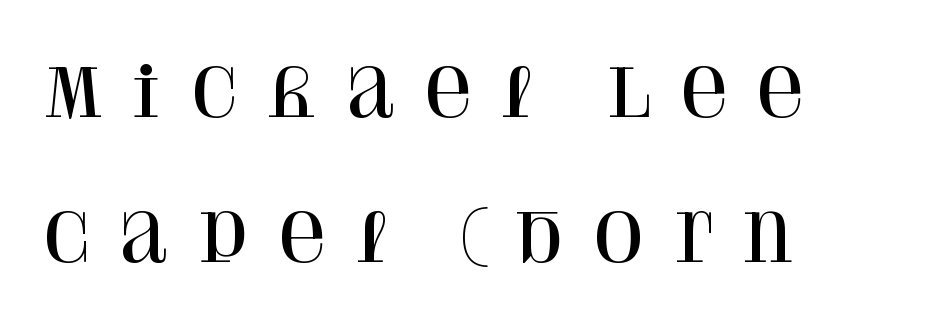
Q: Is the text italic (slanted)? A: No, it is upright.
Q: Is the typeface a serif or a sans-serif typeface? A: Serif.
Q: Is the text underlined? A: No.
Q: How is the paragraph aligned? A: Left-aligned.
Q: Is the spacing between letters normal or unusually wide? A: Unusually wide.
Q: Is the spacing between lines tight, normal or loose? A: Loose.
Q: Width (condensed, normal, or wide)? A: Normal.
Q: Stroke contrast? A: High.
Q: x-height? A: Large.
Q: Monospaced? A: No.
